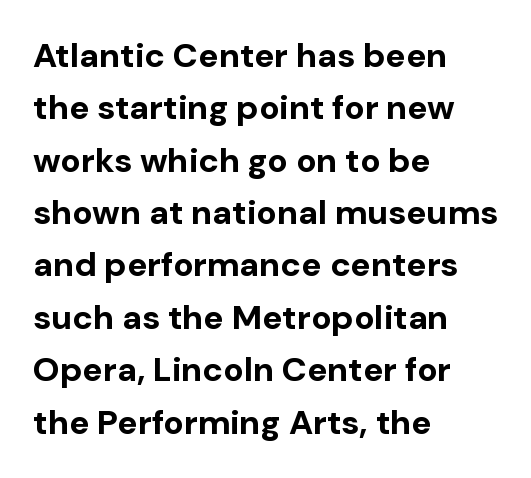
{"serif": "no", "italic": "no", "bold": "yes", "weight": "bold", "width": "normal", "stroke_contrast": "low", "x_height": "medium", "monospaced": "no", "underline": "no", "align": "left", "line_spacing": "normal", "line_spacing_ratio": 1.54, "letter_spacing": "normal", "letter_spacing_em": 0.0, "glyph_px": 34}
